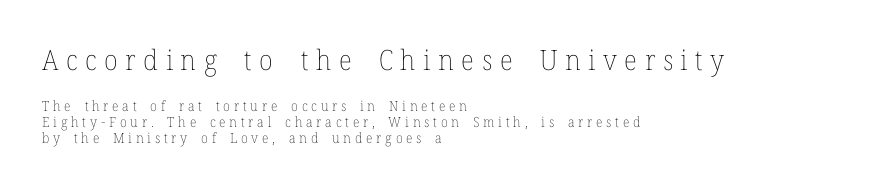
This sample has the flowing, uneven cadence of proportional lettering. Substantial extra tracking has been applied to these lines. The emphasis by scale lands on block number one, above. Nobody drew a line under any word here. Italic? Not at all — the glyphs are vertical. No extra ink here — the face is not bold.
